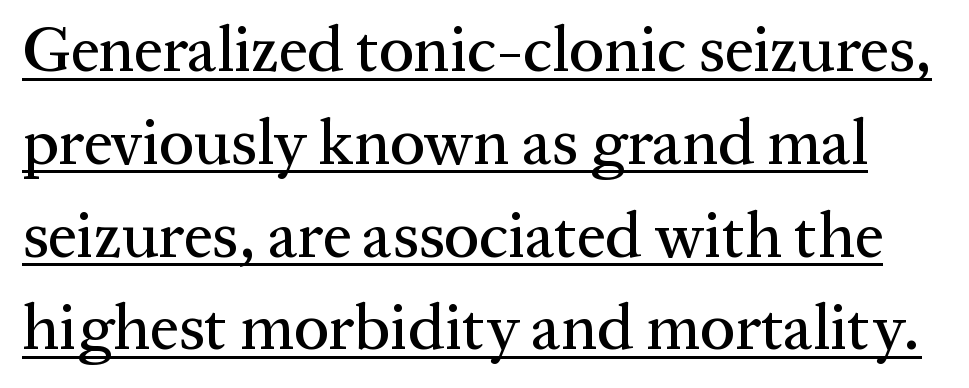
Q: Is the text italic (slanted)? A: No, it is upright.
Q: Is the typeface a serif or a sans-serif typeface? A: Serif.
Q: Is the text underlined? A: Yes.
Q: Is the spacing between letters normal or unusually wide? A: Normal.
Q: Is the spacing between lines tight, normal or loose? A: Normal.
Q: Width (condensed, normal, or wide)? A: Normal.
Q: Stroke contrast? A: Medium.
Q: x-height? A: Medium.
Q: Monospaced? A: No.
